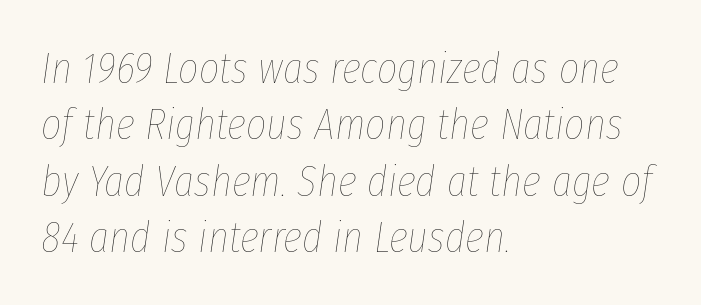
Q: Is the text bold? A: No.
Q: Is the text italic (slanted)? A: Yes, it leans right by about 8 degrees.
Q: Is the text underlined? A: No.
Q: How is the paragraph aligned? A: Left-aligned.
Q: Is the spacing between letters normal or unusually wide? A: Normal.
Q: Is the spacing between lines tight, normal or loose? A: Normal.
Q: Width (condensed, normal, or wide)? A: Condensed.
Q: Stroke contrast? A: Low.
Q: x-height? A: Medium.
Q: Monospaced? A: No.
